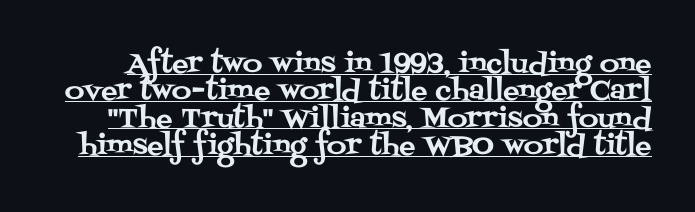
The image shows 27 px text type, upright; set tight line spacing (1.01x), normal letter spacing, underlined.
